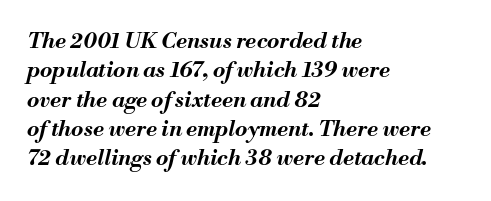
The image shows 22 px bold type, italic (leaning right); set left-aligned, normal line spacing (1.33x), normal letter spacing, not underlined.
